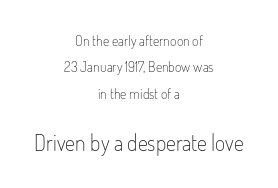
Q: Is the text bold? A: No.
Q: Is the text italic (slanted)? A: No, it is upright.
Q: Is the text underlined? A: No.
Q: How is the paragraph aligned? A: Centered.
Q: Is the spacing between letters normal or unusually wide? A: Normal.
Q: Which block of text is set in a larger size, the first (top) or the second (bottom)? A: The second (bottom) one.
